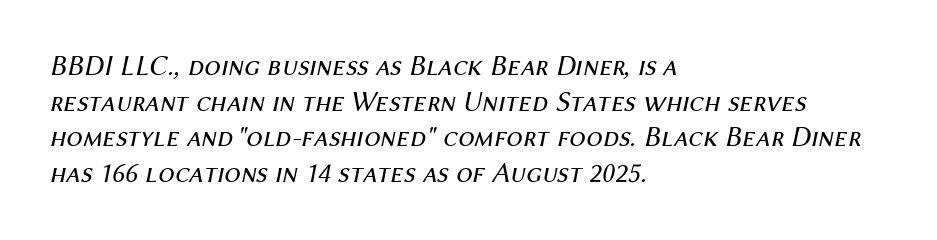
Q: Is the text bold? A: No.
Q: Is the text italic (slanted)? A: Yes, it leans right by about 12 degrees.
Q: Is the text underlined? A: No.
Q: How is the paragraph aligned? A: Left-aligned.
Q: Is the spacing between letters normal or unusually wide? A: Normal.
Q: Width (condensed, normal, or wide)? A: Normal.
Q: Stroke contrast? A: Medium.
Q: x-height? A: Medium.
Q: Monospaced? A: No.
